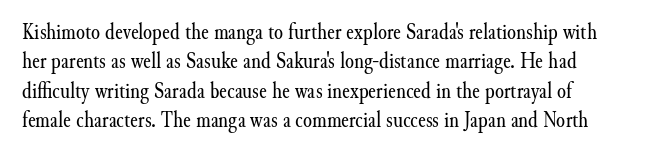
The image shows 23 px text type, upright; set normal line spacing (1.28x), normal letter spacing, not underlined.
